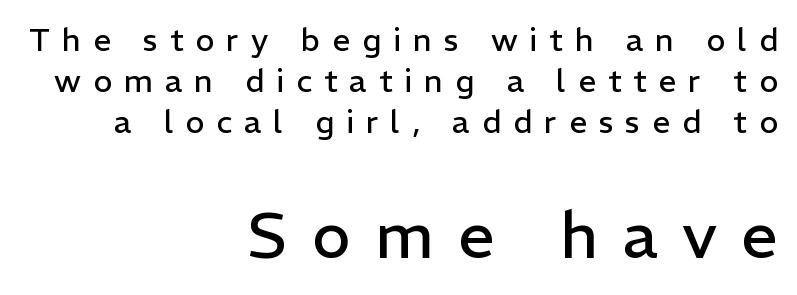
The rag falls on the left side of this text block. The leading is moderate, giving the passage an even texture. These lines are rendered in a variable-pitch font. Someone cranked the tracking dial way up on this one.
